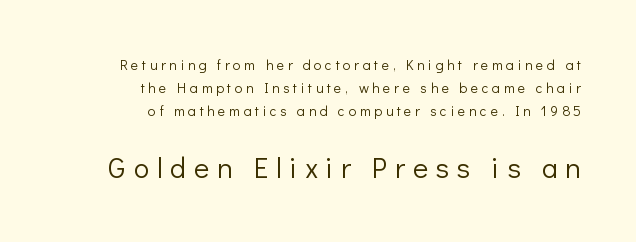
Q: Is the text bold? A: No.
Q: Is the text italic (slanted)? A: No, it is upright.
Q: Is the typeface a serif or a sans-serif typeface? A: Sans-serif.
Q: Is the text underlined? A: No.
Q: How is the paragraph aligned? A: Right-aligned.
Q: Is the spacing between letters normal or unusually wide? A: Unusually wide.
Q: Is the spacing between lines tight, normal or loose? A: Normal.
Q: Which block of text is set in a larger size, the first (top) or the second (bottom)? A: The second (bottom) one.
Q: Width (condensed, normal, or wide)? A: Normal.
Q: Stroke contrast? A: Low.
Q: x-height? A: Medium.
Q: Monospaced? A: No.
